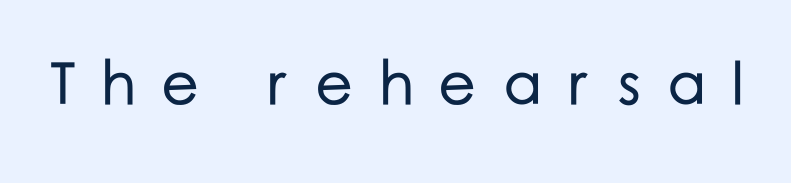
The image shows 60 px sans-serif type, upright; set unusually wide letter spacing (+0.42 em), not underlined; low stroke contrast and a medium x-height.
